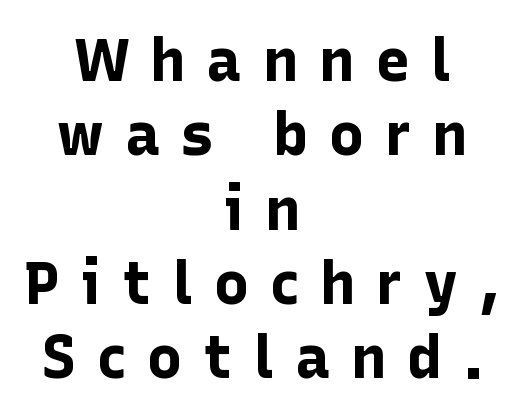
The image shows 59 px bold sans-serif type, upright; set centered, normal line spacing (1.26x), unusually wide letter spacing (+0.35 em), not underlined; low stroke contrast and a medium x-height.
